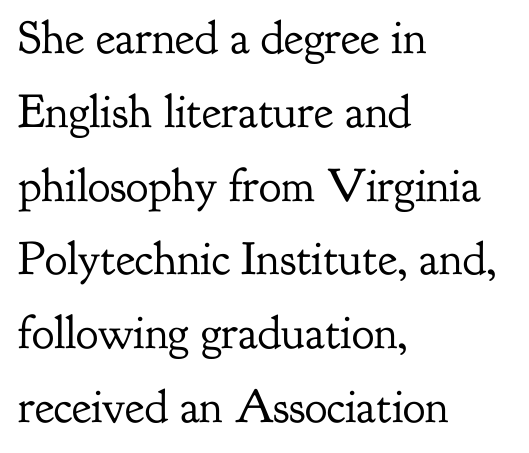
Q: Is the text bold? A: No.
Q: Is the text italic (slanted)? A: No, it is upright.
Q: Is the typeface a serif or a sans-serif typeface? A: Serif.
Q: Is the text underlined? A: No.
Q: How is the paragraph aligned? A: Left-aligned.
Q: Is the spacing between letters normal or unusually wide? A: Normal.
Q: Is the spacing between lines tight, normal or loose? A: Normal.
Q: Width (condensed, normal, or wide)? A: Normal.
Q: Stroke contrast? A: Low.
Q: x-height? A: Small.
Q: Monospaced? A: No.
